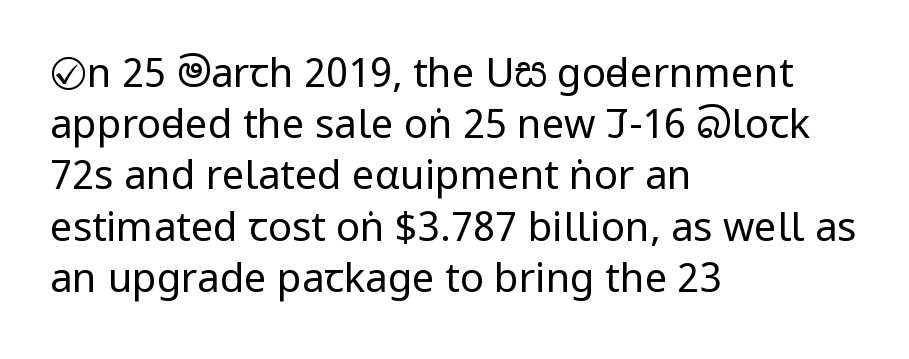
{"serif": "no", "italic": "no", "bold": "no", "weight": "regular", "width": "condensed", "stroke_contrast": "low", "x_height": "large", "monospaced": "no", "underline": "no", "align": "left", "line_spacing": "normal", "line_spacing_ratio": 1.28, "letter_spacing": "normal", "letter_spacing_em": 0.0, "glyph_px": 40}
